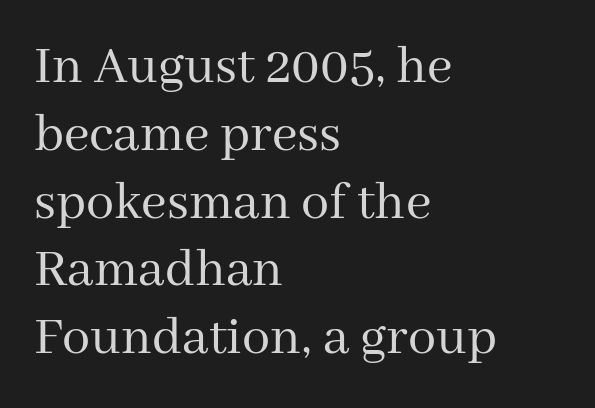
Q: Is the text bold? A: No.
Q: Is the text italic (slanted)? A: No, it is upright.
Q: Is the typeface a serif or a sans-serif typeface? A: Serif.
Q: Is the text underlined? A: No.
Q: How is the paragraph aligned? A: Left-aligned.
Q: Is the spacing between letters normal or unusually wide? A: Normal.
Q: Width (condensed, normal, or wide)? A: Normal.
Q: Stroke contrast? A: Medium.
Q: x-height? A: Medium.
Q: Monospaced? A: No.
